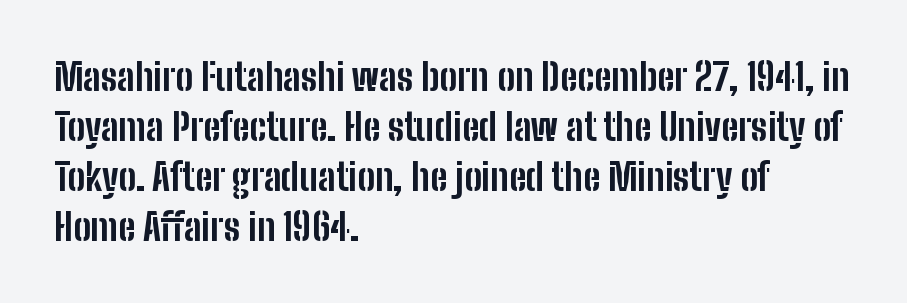
Q: Is the text bold? A: Yes.
Q: Is the text italic (slanted)? A: No, it is upright.
Q: Is the typeface a serif or a sans-serif typeface? A: Sans-serif.
Q: Is the text underlined? A: No.
Q: How is the paragraph aligned? A: Left-aligned.
Q: Is the spacing between letters normal or unusually wide? A: Normal.
Q: Is the spacing between lines tight, normal or loose? A: Normal.
Q: Width (condensed, normal, or wide)? A: Condensed.
Q: Stroke contrast? A: Low.
Q: x-height? A: Medium.
Q: Monospaced? A: No.
